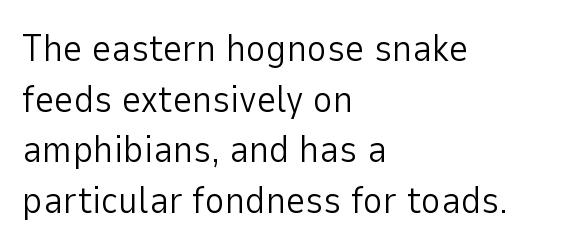
Posture: straight, roman, zero tilt. There is no visible air inserted between adjacent glyphs. One-word summary of the alignment: left. Successive baselines arrive at the customary interval. Look at the bottom of the vertical strokes: they stop flat, with no serifs. The words here are not underlined.
